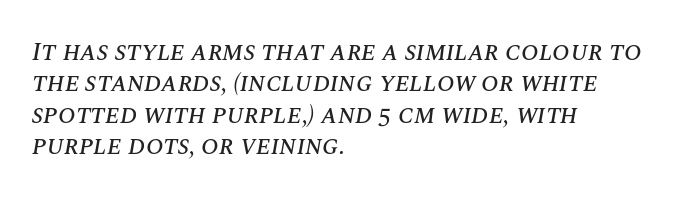
The rag falls on the right side of this text block. Each word holds together tightly as a unit, with standard inter-letter gaps. Notice how the stems are inclined rather than vertical — that's the hallmark of italics. Nobody drew a line under any word here.
